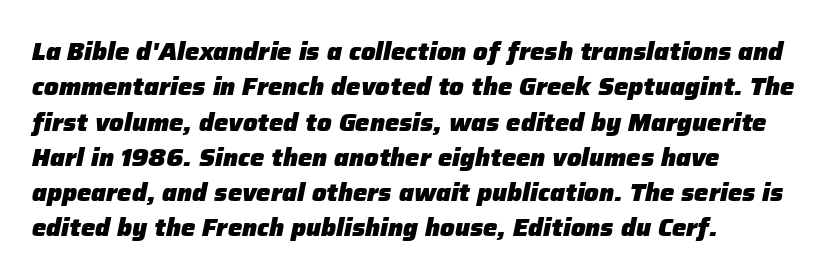
Interline gaps are of average width in this sample. The paragraph shown leans on its left margin. Descenders hang freely into open space. The typesetting leans heavy: a genuine bold.
